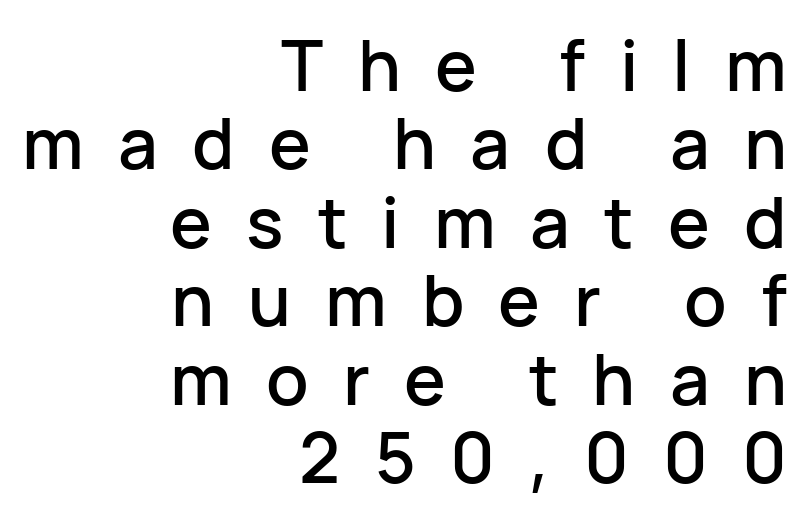
The image shows 70 px sans-serif type, upright; set right-aligned, tight line spacing (1.12x), unusually wide letter spacing (+0.49 em), not underlined; low stroke contrast and a medium x-height.
